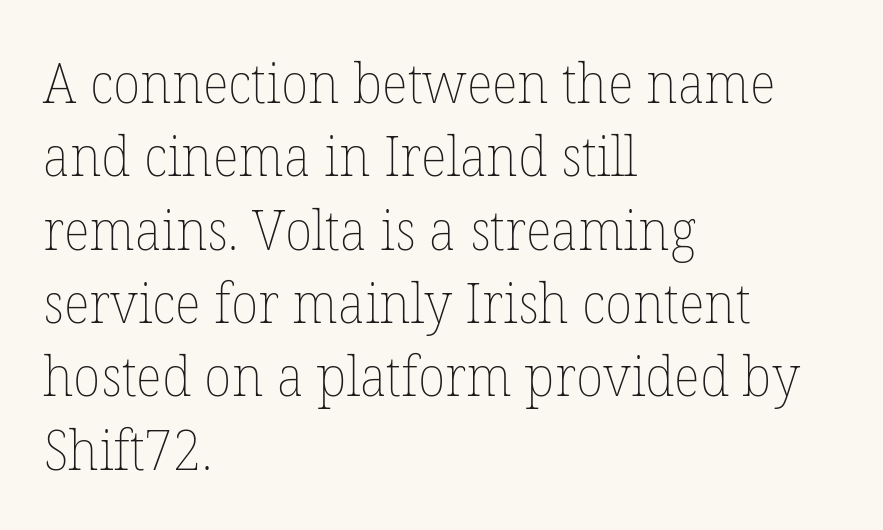
These lines stack with their left ends in a neat column. How are the letters spaced? Ordinarily, with no added tracking. The space beneath each line is pristine and unruled. What's the leading like? Ordinary, nothing unusual. Proportional: the letters do not fall into vertical columns. Is the stroke heavy? The answer is a plain regular-or-lighter.
